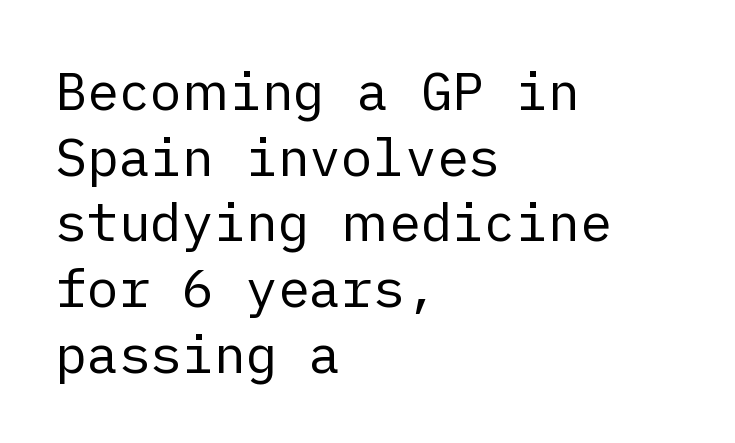
Q: Is the text bold? A: No.
Q: Is the text italic (slanted)? A: No, it is upright.
Q: Is the typeface a serif or a sans-serif typeface? A: Sans-serif.
Q: Is the text underlined? A: No.
Q: How is the paragraph aligned? A: Left-aligned.
Q: Is the spacing between letters normal or unusually wide? A: Normal.
Q: Width (condensed, normal, or wide)? A: Normal.
Q: Stroke contrast? A: Low.
Q: x-height? A: Medium.
